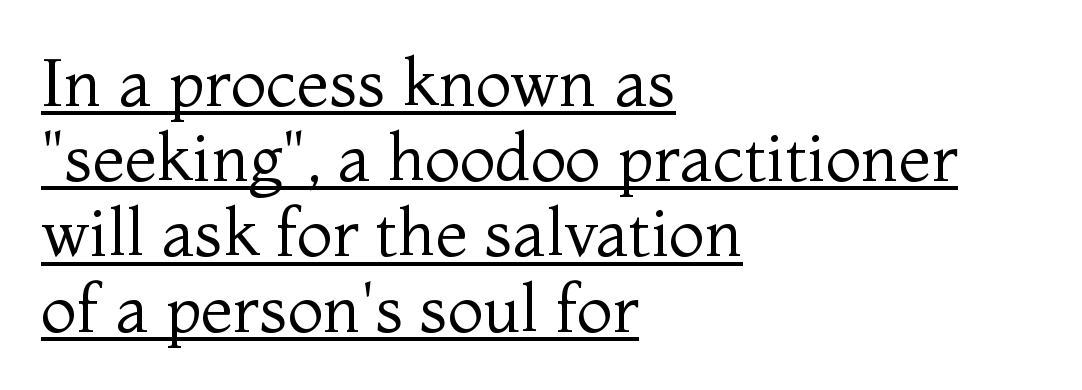
The image shows 66 px regular-weight serif type, upright; set left-aligned, tight line spacing (1.14x), normal letter spacing, underlined; medium stroke contrast and a medium x-height.
